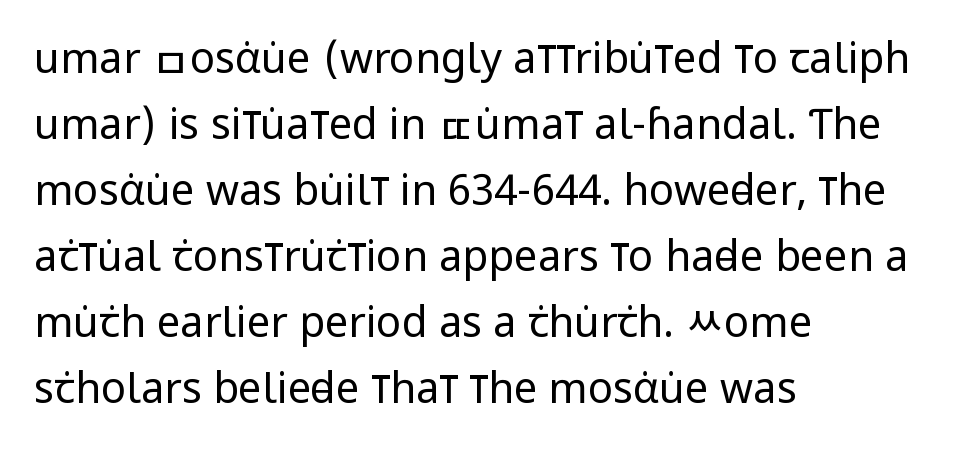
The image shows 42 px regular-weight, condensed sans-serif type, upright; set left-aligned, normal line spacing (1.57x), normal letter spacing, not underlined; low stroke contrast and a large x-height.
